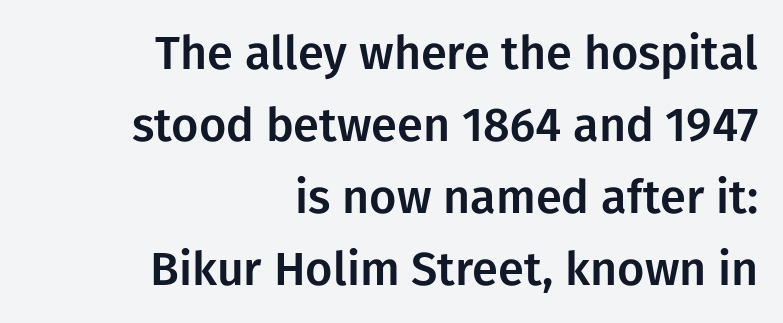
Right-aligned paragraph, ragged on the left. Character widths vary here, with narrow letters taking less room than wide ones. The rendering keeps characters at their native spacing. Only glyphs here, with clear space below each row.
